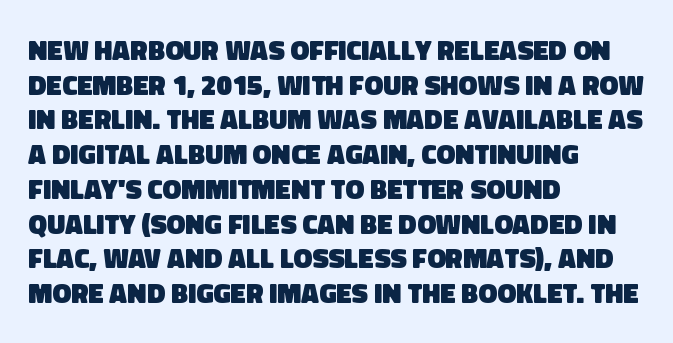
{"serif": "no", "bold": "yes", "weight": "heavy", "width": "normal", "stroke_contrast": "low", "x_height": "large", "monospaced": "no", "underline": "no", "align": "left", "line_spacing_ratio": 1.24, "letter_spacing": "normal", "letter_spacing_em": 0.0, "glyph_px": 28}
